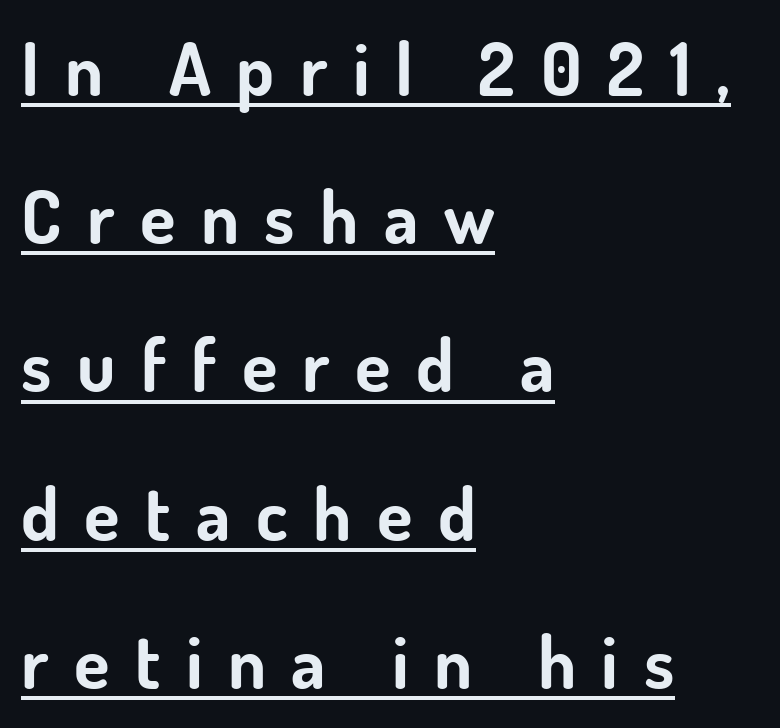
Look at the tracking — it's clearly loosened, letters drifting apart. The face used here appears with an underline applied. A typesetter would call this proportional, since set widths differ per character. Each letter's strokes conclude bluntly, with no projecting serifs.
